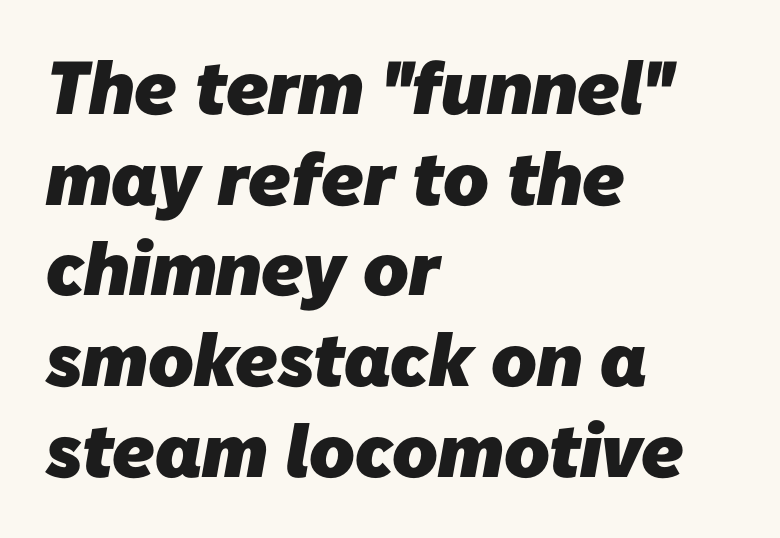
The image shows 75 px heavy sans-serif type; set left-aligned, line spacing 1.21x, normal letter spacing, not underlined; low stroke contrast and a medium x-height.
